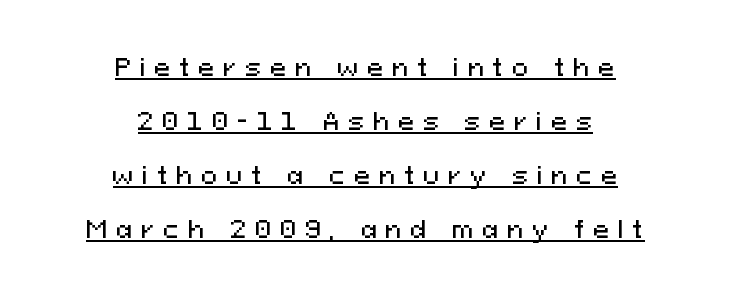
Q: Is the text italic (slanted)? A: No, it is upright.
Q: Is the text underlined? A: Yes.
Q: How is the paragraph aligned? A: Centered.
Q: Is the spacing between letters normal or unusually wide? A: Unusually wide.
Q: Is the spacing between lines tight, normal or loose? A: Loose.
